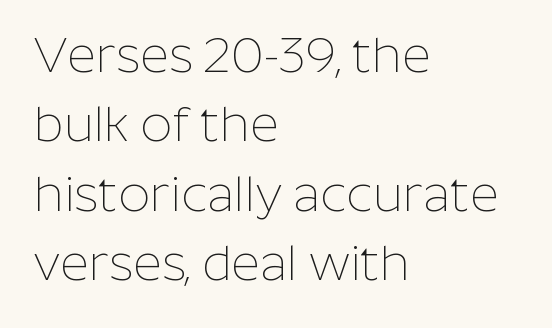
Q: Is the text bold? A: No.
Q: Is the text italic (slanted)? A: No, it is upright.
Q: Is the typeface a serif or a sans-serif typeface? A: Sans-serif.
Q: Is the text underlined? A: No.
Q: How is the paragraph aligned? A: Left-aligned.
Q: Is the spacing between letters normal or unusually wide? A: Normal.
Q: Is the spacing between lines tight, normal or loose? A: Normal.
Q: Width (condensed, normal, or wide)? A: Normal.
Q: Stroke contrast? A: Low.
Q: x-height? A: Medium.
Q: Monospaced? A: No.
